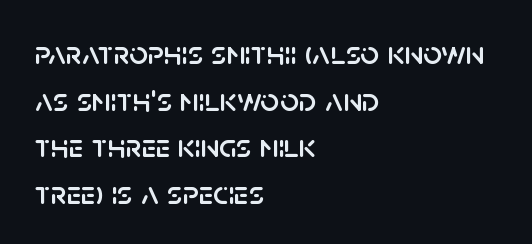
The image shows 33 px sans-serif type, upright; set left-aligned, normal line spacing (1.41x), normal letter spacing, not underlined; low stroke contrast and a large x-height.
